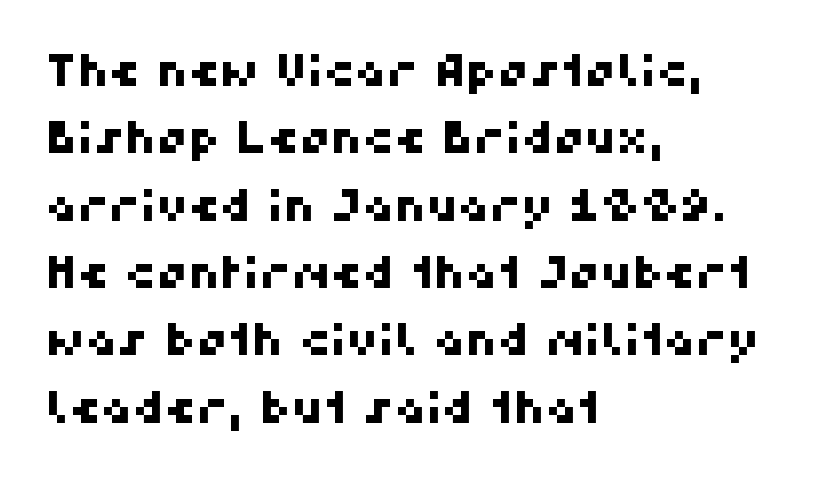
The image shows 44 px sans-serif type; set left-aligned, normal line spacing (1.53x), normal letter spacing, not underlined; high stroke contrast and a medium x-height.
